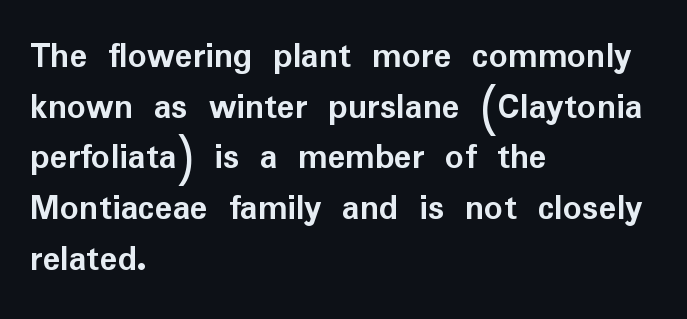
{"serif": "no", "italic": "no", "bold": "yes", "weight": "semibold", "width": "normal", "stroke_contrast": "low", "x_height": "medium", "monospaced": "no", "underline": "no", "align": "left", "line_spacing": "normal", "line_spacing_ratio": 1.37, "letter_spacing": "normal", "letter_spacing_em": 0.0, "glyph_px": 37}
